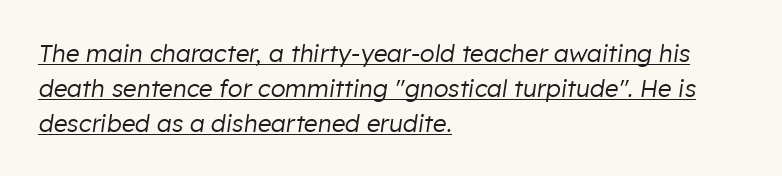
Is this a heavy cut? Hardly; it is regular or lighter. What decoration does the sample have? An underline. The line-height multiplier appears to be the usual default. All the whitespace from short lines collects on the right. Designer's note — italics engaged. What stands out about the letter spacing? Nothing — it is the standard amount.
